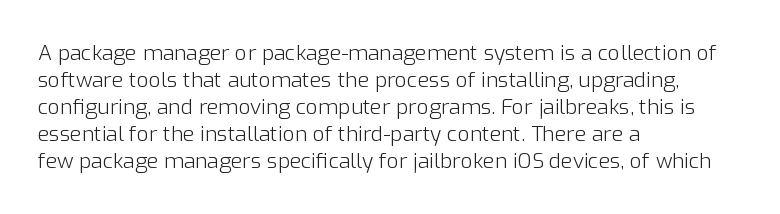
{"italic": "no", "bold": "no", "underline": "no", "align": "left", "line_spacing": "normal", "line_spacing_ratio": 1.29, "letter_spacing": "normal", "letter_spacing_em": 0.0, "glyph_px": 21}
